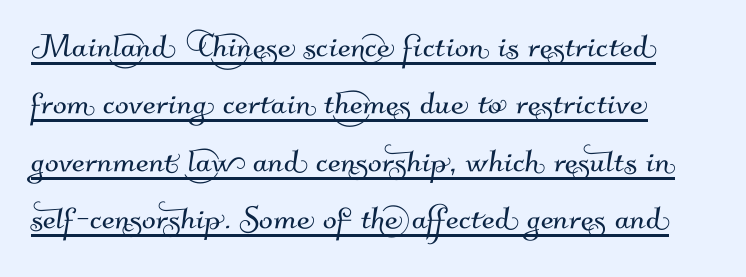
The image shows 41 px sans-serif type; set normal line spacing (1.4x), normal letter spacing, underlined; medium stroke contrast and a small x-height.
